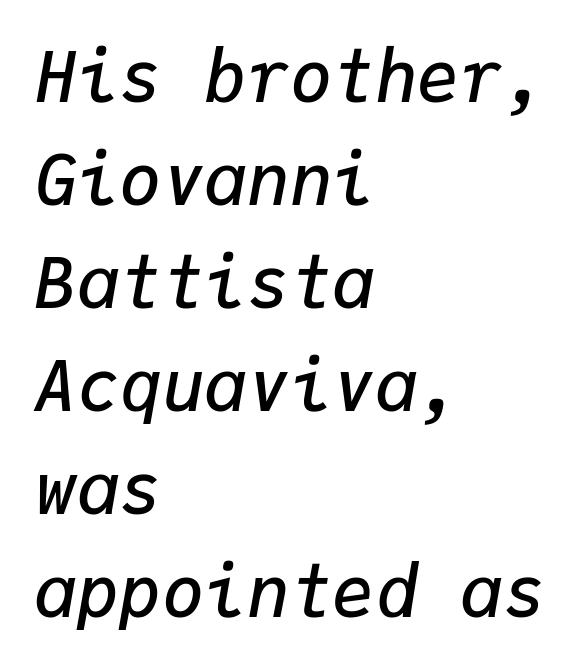
Q: Is the text bold? A: Semi-bold.
Q: Is the text italic (slanted)? A: Yes, it leans right by about 9 degrees.
Q: Is the text underlined? A: No.
Q: How is the paragraph aligned? A: Left-aligned.
Q: Is the spacing between letters normal or unusually wide? A: Normal.
Q: Is the spacing between lines tight, normal or loose? A: Normal.
Q: Width (condensed, normal, or wide)? A: Normal.
Q: Stroke contrast? A: Low.
Q: x-height? A: Medium.
Q: Monospaced? A: Yes.
